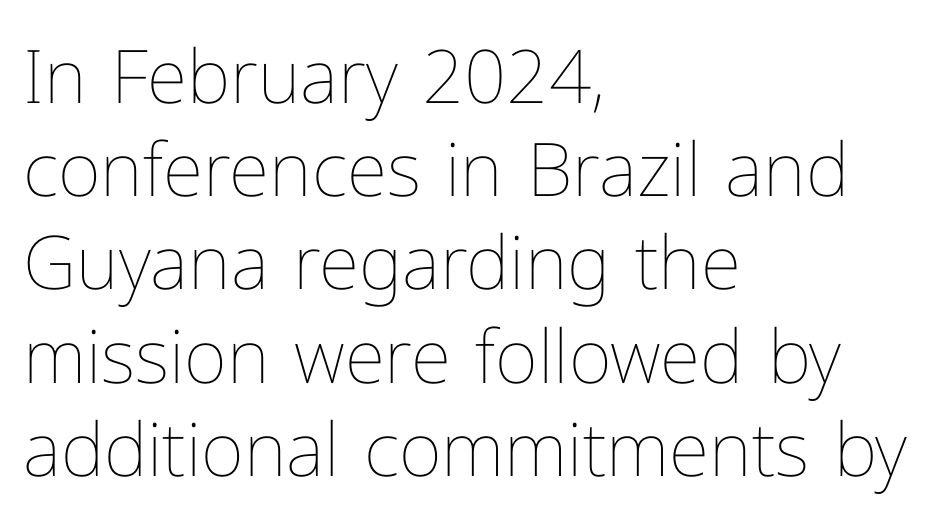
{"italic": "no", "bold": "no", "weight": "thin", "width": "normal", "stroke_contrast": "low", "x_height": "medium", "monospaced": "no", "underline": "no", "align": "left", "line_spacing": "normal", "line_spacing_ratio": 1.26, "letter_spacing": "normal", "letter_spacing_em": 0.0, "glyph_px": 74}
